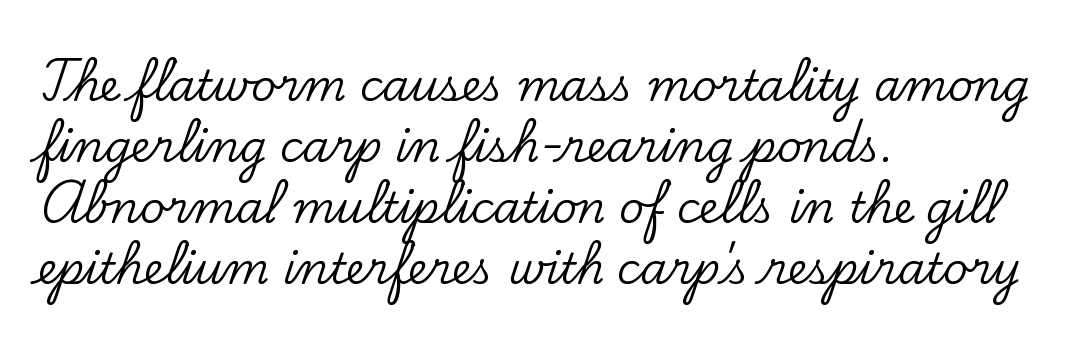
Vertically, the passage feels balanced, rows spaced as you'd expect. Caption: standard tracking, unaltered. What kind of face is this? One with serifs. The paragraph has a hard left edge and a soft right edge.
